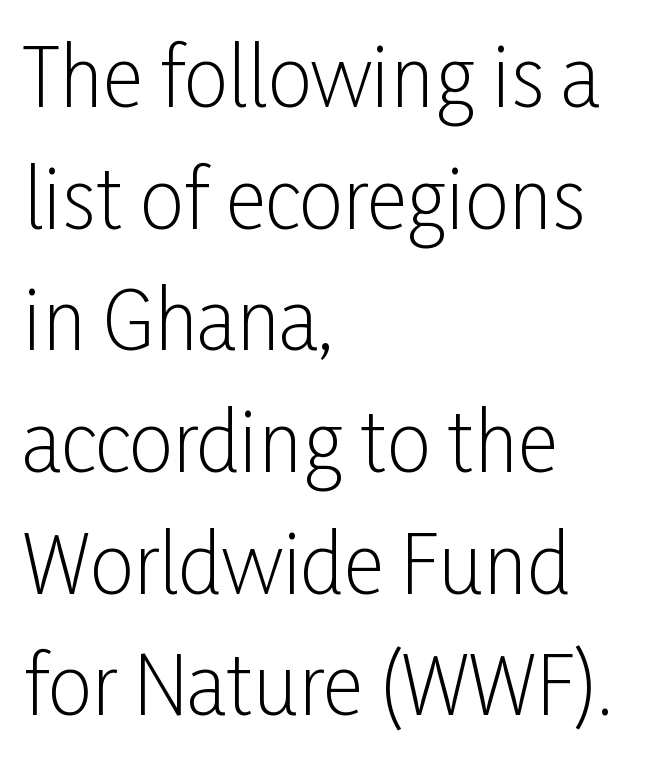
{"serif": "no", "italic": "no", "bold": "no", "weight": "light", "width": "condensed", "stroke_contrast": "low", "x_height": "medium", "monospaced": "no", "underline": "no", "align": "left", "line_spacing": "normal", "line_spacing_ratio": 1.54, "letter_spacing": "normal", "letter_spacing_em": 0.0, "glyph_px": 79}
